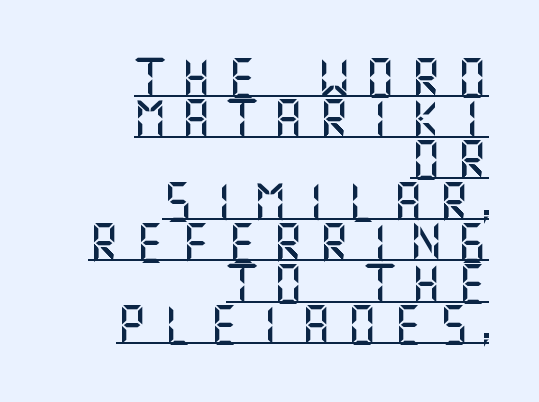
The image shows 40 px sans-serif type, upright; set right-aligned, tight line spacing (1.03x), unusually wide letter spacing (+0.35 em), underlined; medium stroke contrast and a large x-height.
